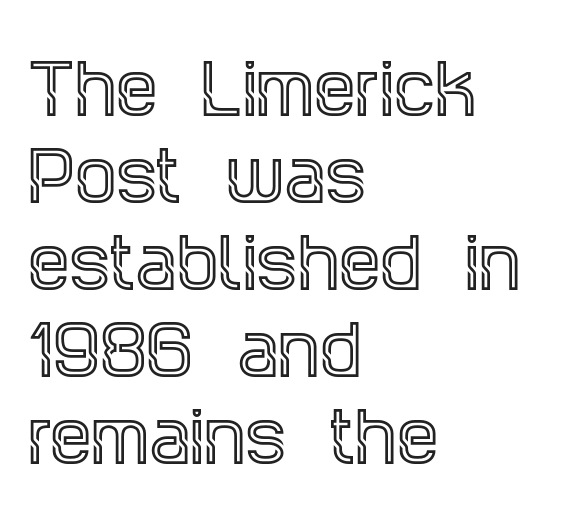
Q: Is the text italic (slanted)? A: No, it is upright.
Q: Is the typeface a serif or a sans-serif typeface? A: Serif.
Q: Is the text underlined? A: No.
Q: How is the paragraph aligned? A: Left-aligned.
Q: Is the spacing between letters normal or unusually wide? A: Normal.
Q: Is the spacing between lines tight, normal or loose? A: Normal.
Q: Width (condensed, normal, or wide)? A: Condensed.
Q: x-height? A: Large.
Q: Monospaced? A: No.
